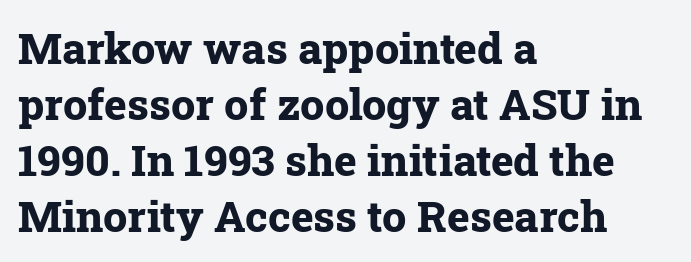
The image shows 43 px bold serif type, upright; set left-aligned, normal line spacing (1.3x), normal letter spacing, not underlined; low stroke contrast and a medium x-height.
